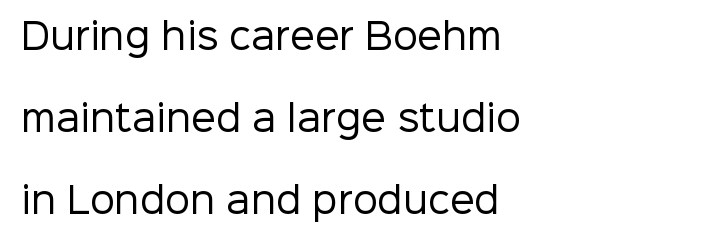
{"serif": "no", "italic": "no", "bold": "no", "weight": "regular", "width": "normal", "stroke_contrast": "low", "x_height": "medium", "monospaced": "no", "underline": "no", "align": "left", "line_spacing": "loose", "line_spacing_ratio": 2.35, "letter_spacing": "normal", "letter_spacing_em": 0.0, "glyph_px": 35}
